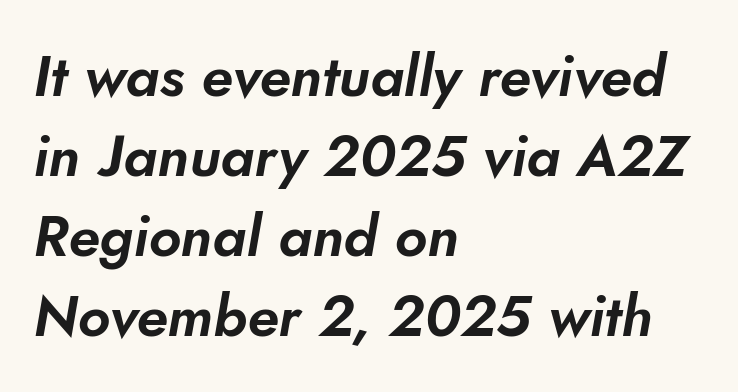
Regular leading. The face used here is rendered with its standard letterfit. Casual observation: everything's shoved over to the left. Descender tails drop into unmarked territory. Spacing verdict: proportional, widths tailored to each character. A sans-serif font was chosen for this passage.
